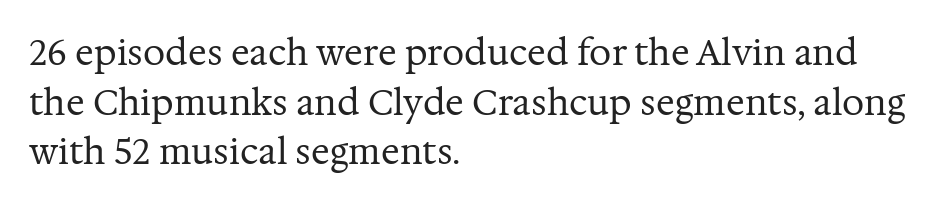
Q: Is the text bold? A: No.
Q: Is the text italic (slanted)? A: No, it is upright.
Q: Is the typeface a serif or a sans-serif typeface? A: Serif.
Q: Is the text underlined? A: No.
Q: How is the paragraph aligned? A: Left-aligned.
Q: Is the spacing between letters normal or unusually wide? A: Normal.
Q: Is the spacing between lines tight, normal or loose? A: Normal.
Q: Width (condensed, normal, or wide)? A: Normal.
Q: Stroke contrast? A: Medium.
Q: x-height? A: Medium.
Q: Monospaced? A: No.
